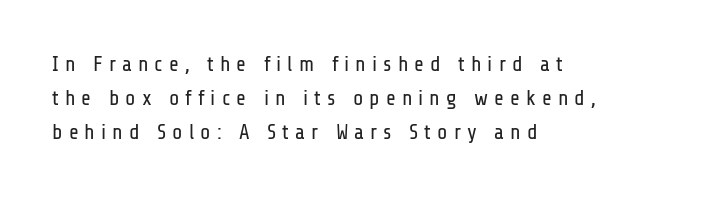
{"italic": "no", "bold": "no", "underline": "no", "align": "left", "line_spacing": "normal", "line_spacing_ratio": 1.62, "letter_spacing": "wide", "letter_spacing_em": 0.29, "glyph_px": 21}
